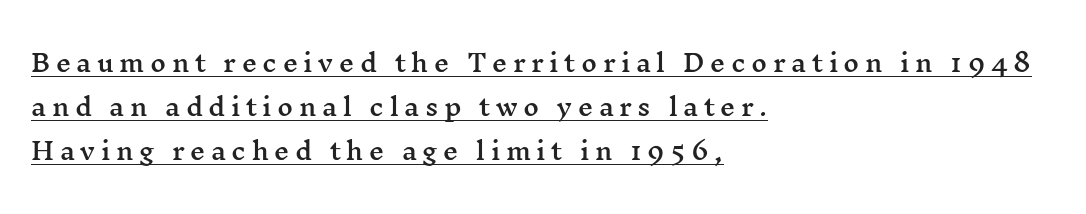
{"italic": "no", "underline": "yes", "align": "left", "line_spacing_ratio": 1.84, "letter_spacing": "wide", "letter_spacing_em": 0.23, "glyph_px": 24}
